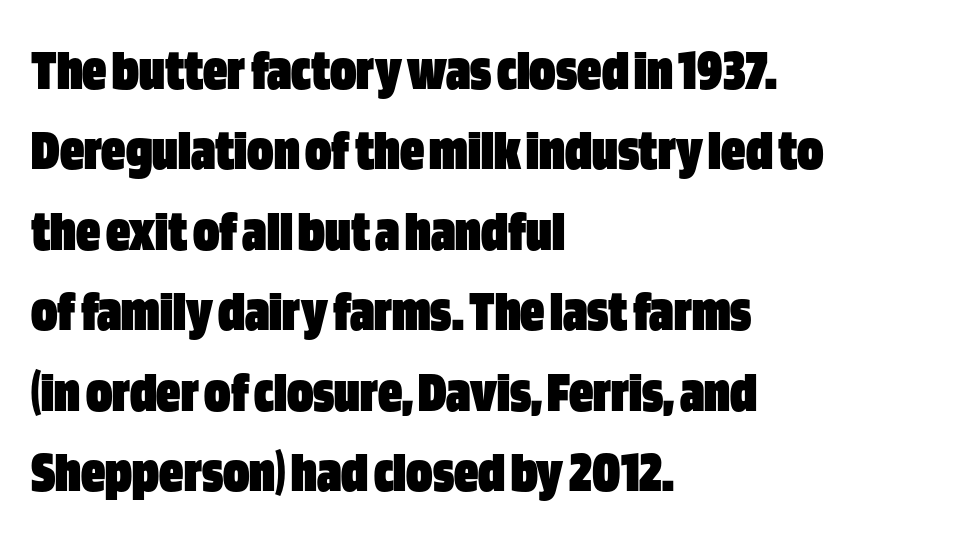
Q: Is the text bold? A: Yes.
Q: Is the text italic (slanted)? A: No, it is upright.
Q: Is the typeface a serif or a sans-serif typeface? A: Sans-serif.
Q: Is the text underlined? A: No.
Q: How is the paragraph aligned? A: Left-aligned.
Q: Is the spacing between letters normal or unusually wide? A: Normal.
Q: Is the spacing between lines tight, normal or loose? A: Normal.
Q: Width (condensed, normal, or wide)? A: Condensed.
Q: Stroke contrast? A: Low.
Q: x-height? A: Large.
Q: Monospaced? A: No.
